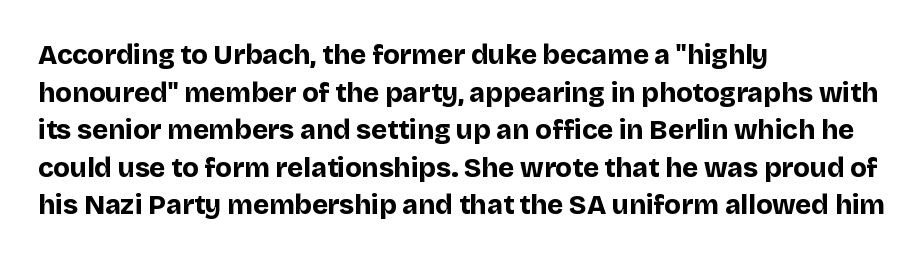
Its strokes are broad and dark, the hallmark of bold type. The letterforms sit shoulder to shoulder at normal distance. Horizontal alignment here is leftward, the default for most running prose. Each new line begins a customary step beneath the previous one. Has an underline been added? It has not. Characters remain perfectly vertical along every line.
